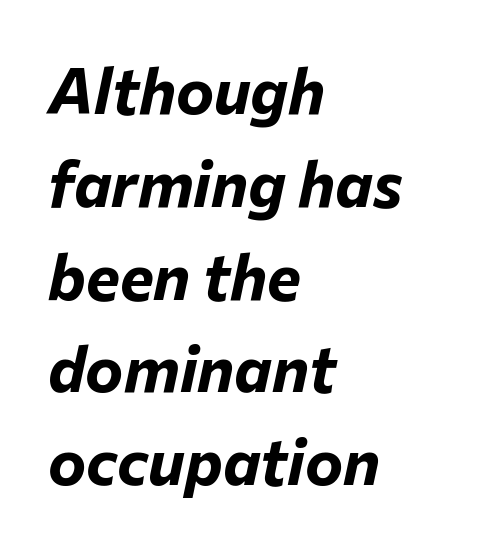
Q: Is the text bold? A: Yes.
Q: Is the text italic (slanted)? A: Yes, it leans right by about 12 degrees.
Q: Is the text underlined? A: No.
Q: How is the paragraph aligned? A: Left-aligned.
Q: Is the spacing between letters normal or unusually wide? A: Normal.
Q: Is the spacing between lines tight, normal or loose? A: Normal.
Q: Width (condensed, normal, or wide)? A: Normal.
Q: Stroke contrast? A: Low.
Q: x-height? A: Medium.
Q: Monospaced? A: No.
